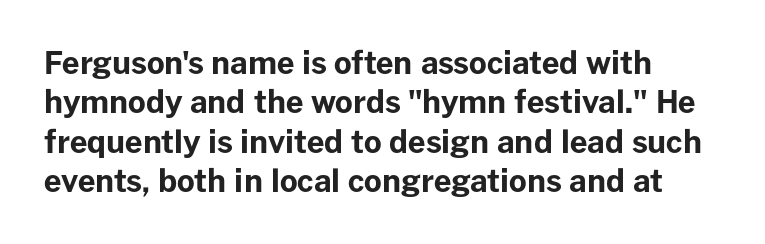
{"serif": "no", "italic": "no", "bold": "yes", "weight": "bold", "width": "normal", "stroke_contrast": "low", "x_height": "medium", "monospaced": "no", "underline": "no", "align": "left", "line_spacing": "normal", "line_spacing_ratio": 1.27, "letter_spacing": "normal", "letter_spacing_em": 0.0, "glyph_px": 31}
